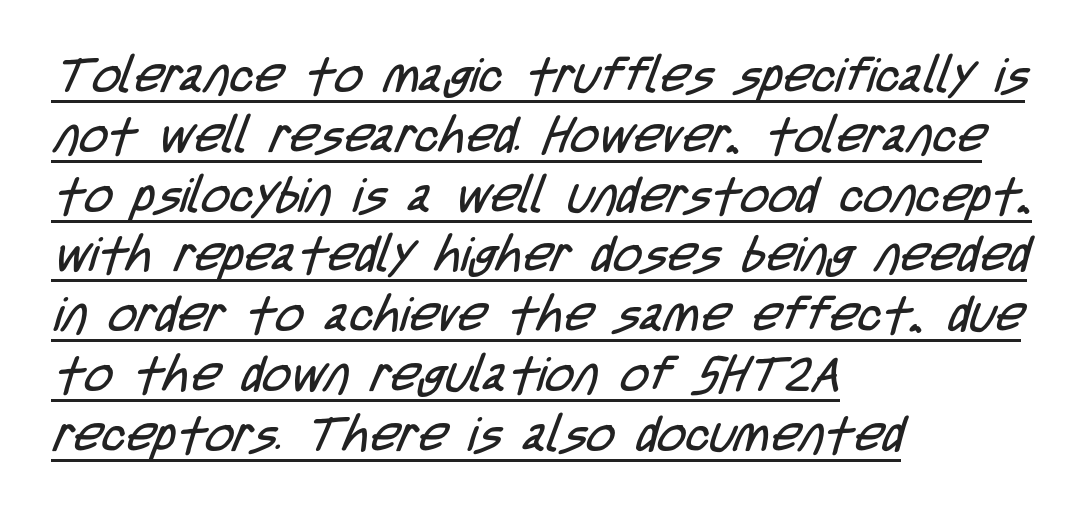
{"serif": "no", "bold": "no", "weight": "regular", "width": "condensed", "stroke_contrast": "low", "x_height": "large", "monospaced": "no", "underline": "yes", "align": "left", "line_spacing_ratio": 1.22, "letter_spacing": "normal", "letter_spacing_em": 0.0, "glyph_px": 49}
